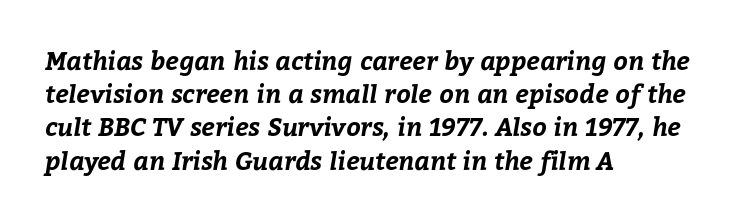
{"bold": "yes", "underline": "no", "align": "left", "line_spacing": "normal", "line_spacing_ratio": 1.33, "letter_spacing": "normal", "letter_spacing_em": 0.0, "glyph_px": 25}
